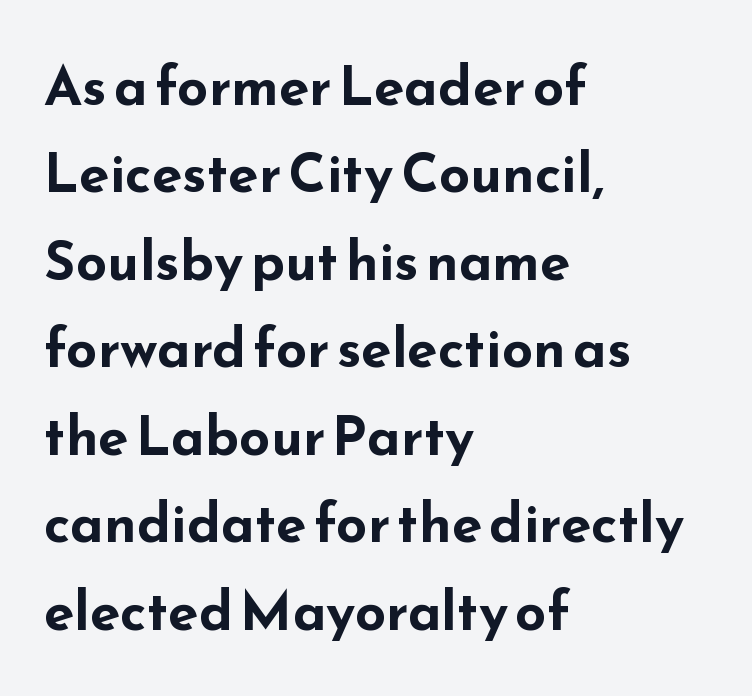
{"serif": "no", "italic": "no", "bold": "yes", "weight": "bold", "width": "wide", "stroke_contrast": "low", "x_height": "small", "monospaced": "no", "underline": "no", "align": "left", "line_spacing": "normal", "line_spacing_ratio": 1.59, "letter_spacing": "normal", "letter_spacing_em": 0.0, "glyph_px": 55}
